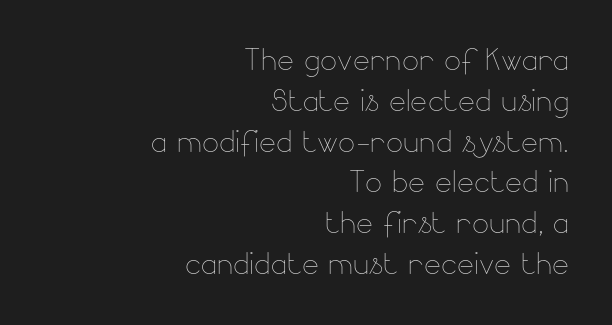
The image shows 40 px thin type, upright; set right-aligned, tight line spacing (1.02x), normal letter spacing, not underlined; low stroke contrast and a small x-height.
